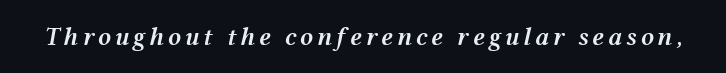
Q: Is the text bold? A: Semi-bold.
Q: Is the text italic (slanted)? A: Yes, it leans right by about 12 degrees.
Q: Is the text underlined? A: No.
